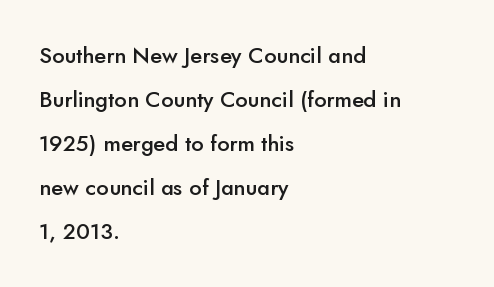
The image shows 22 px text type, upright; set left-aligned, loose line spacing (2.0x), normal letter spacing, not underlined.
